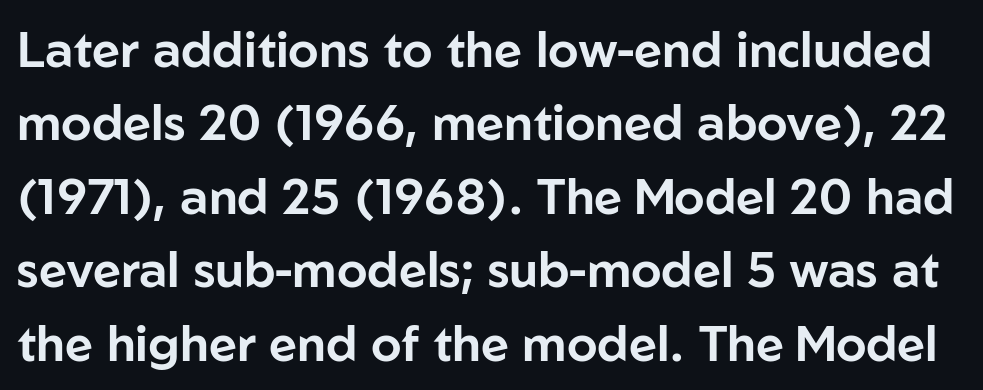
Q: Is the text italic (slanted)? A: No, it is upright.
Q: Is the typeface a serif or a sans-serif typeface? A: Sans-serif.
Q: Is the text underlined? A: No.
Q: Is the spacing between letters normal or unusually wide? A: Normal.
Q: Is the spacing between lines tight, normal or loose? A: Normal.
Q: Width (condensed, normal, or wide)? A: Normal.
Q: Stroke contrast? A: Low.
Q: x-height? A: Medium.
Q: Monospaced? A: No.
